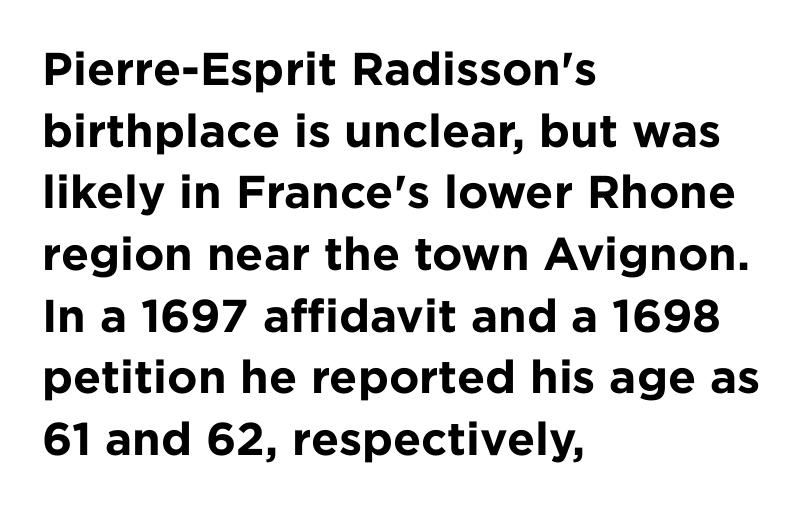
Quick note: underline off. This block has exactly the height ordinary leading produces. The font is running at its bold setting. Leftover space on each line is placed entirely after the last word. Proportional: the letters do not fall into vertical columns.
